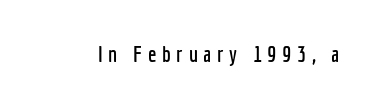
Q: Is the text italic (slanted)? A: No, it is upright.
Q: Is the text underlined? A: No.
Q: Is the spacing between letters normal or unusually wide? A: Unusually wide.
